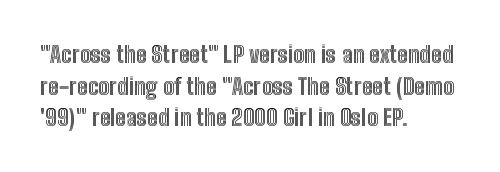
{"italic": "no", "underline": "no", "align": "left", "line_spacing": "normal", "line_spacing_ratio": 1.37, "letter_spacing": "normal", "letter_spacing_em": 0.0, "glyph_px": 23}
